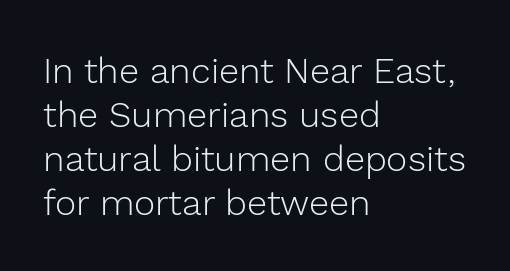
Q: Is the text bold? A: No.
Q: Is the text italic (slanted)? A: No, it is upright.
Q: Is the typeface a serif or a sans-serif typeface? A: Sans-serif.
Q: Is the text underlined? A: No.
Q: How is the paragraph aligned? A: Left-aligned.
Q: Is the spacing between letters normal or unusually wide? A: Normal.
Q: Width (condensed, normal, or wide)? A: Normal.
Q: x-height? A: Medium.
Q: Monospaced? A: No.
